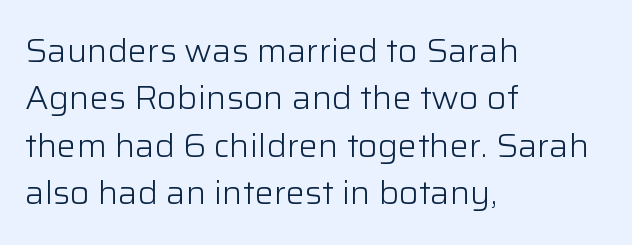
Q: Is the text bold? A: No.
Q: Is the text italic (slanted)? A: No, it is upright.
Q: Is the typeface a serif or a sans-serif typeface? A: Sans-serif.
Q: Is the text underlined? A: No.
Q: How is the paragraph aligned? A: Left-aligned.
Q: Is the spacing between letters normal or unusually wide? A: Normal.
Q: Is the spacing between lines tight, normal or loose? A: Normal.
Q: Width (condensed, normal, or wide)? A: Normal.
Q: Stroke contrast? A: Low.
Q: x-height? A: Medium.
Q: Monospaced? A: No.
